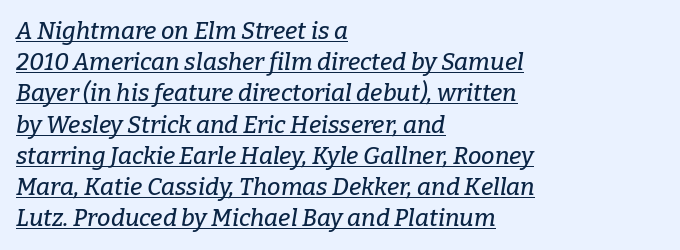
The text block is weighted toward the left margin, trailing off unevenly rightward. Honestly, the underline is the first thing you notice here. The whole block is typeset with a tilt. Baseline-to-baseline distance is the conventional proportion of letter height. Words appear dense and cohesive because spacing is normal.
